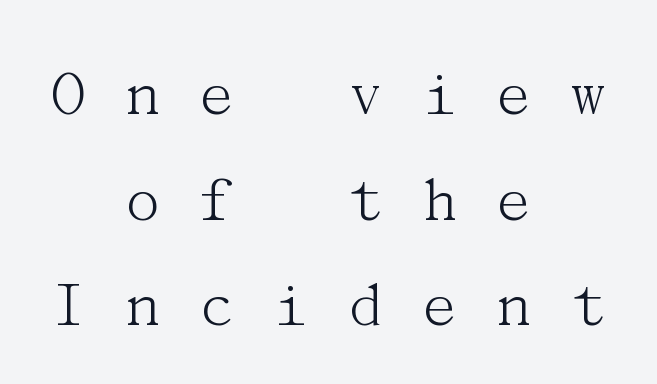
The image shows 69 px light serif type, upright; set centered, normal line spacing (1.53x), unusually wide letter spacing (+0.49 em), not underlined; medium stroke contrast and a medium x-height.
